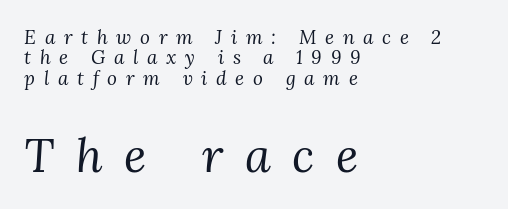
Q: Is the text bold? A: No.
Q: Is the text italic (slanted)? A: Yes, it leans right by about 3 degrees.
Q: Is the typeface a serif or a sans-serif typeface? A: Serif.
Q: Is the text underlined? A: No.
Q: How is the paragraph aligned? A: Left-aligned.
Q: Is the spacing between letters normal or unusually wide? A: Unusually wide.
Q: Is the spacing between lines tight, normal or loose? A: Tight.
Q: Which block of text is set in a larger size, the first (top) or the second (bottom)? A: The second (bottom) one.
Q: Width (condensed, normal, or wide)? A: Normal.
Q: Stroke contrast? A: Medium.
Q: x-height? A: Medium.
Q: Monospaced? A: No.
